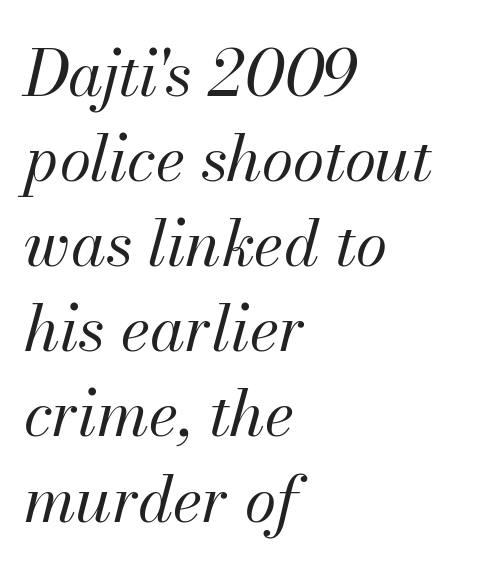
Nobody touched the tracking dial on this one. Each stroke keeps to a modest, everyday thickness or less. The rag falls on the right side of this text block. These lines are rendered in a variable-pitch font.
